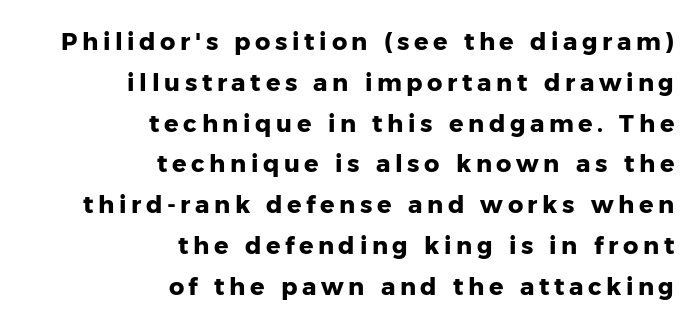
{"italic": "no", "bold": "yes", "underline": "no", "align": "right", "line_spacing": "normal", "line_spacing_ratio": 1.7, "glyph_px": 24}
